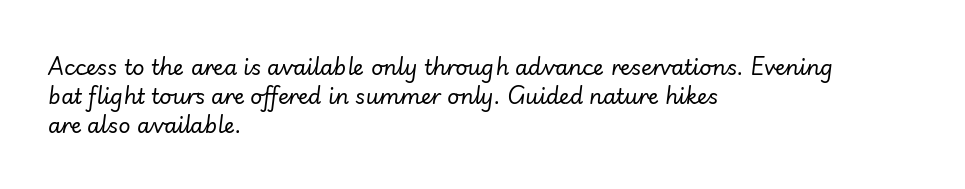
Q: Is the text bold? A: No.
Q: Is the text italic (slanted)? A: Yes, it leans right by about 7 degrees.
Q: Is the text underlined? A: No.
Q: How is the paragraph aligned? A: Left-aligned.
Q: Is the spacing between letters normal or unusually wide? A: Normal.
Q: Is the spacing between lines tight, normal or loose? A: Normal.
